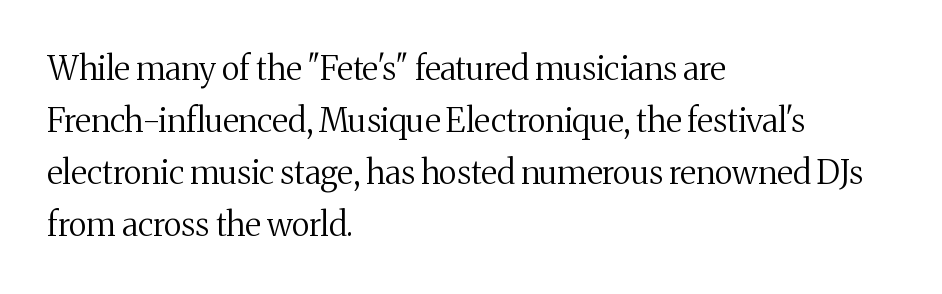
Q: Is the text bold? A: No.
Q: Is the text italic (slanted)? A: No, it is upright.
Q: Is the typeface a serif or a sans-serif typeface? A: Serif.
Q: Is the text underlined? A: No.
Q: How is the paragraph aligned? A: Left-aligned.
Q: Is the spacing between letters normal or unusually wide? A: Normal.
Q: Is the spacing between lines tight, normal or loose? A: Normal.
Q: Width (condensed, normal, or wide)? A: Normal.
Q: Stroke contrast? A: Medium.
Q: x-height? A: Medium.
Q: Monospaced? A: No.
